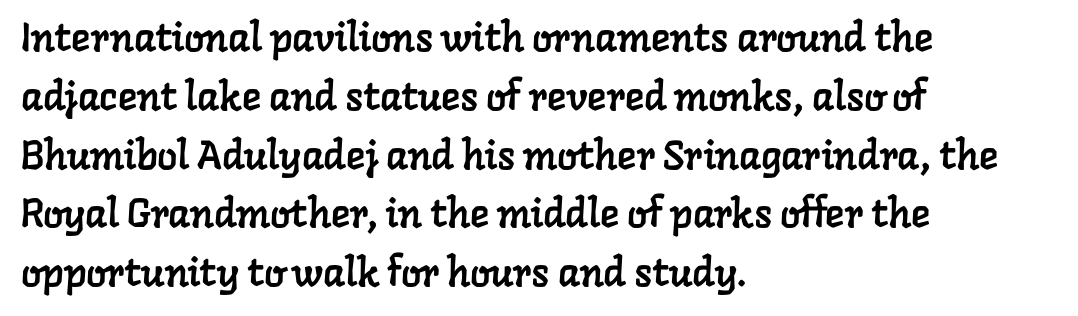
The image shows 40 px serif type; set left-aligned, normal line spacing (1.47x), normal letter spacing, not underlined; low stroke contrast and a medium x-height.
